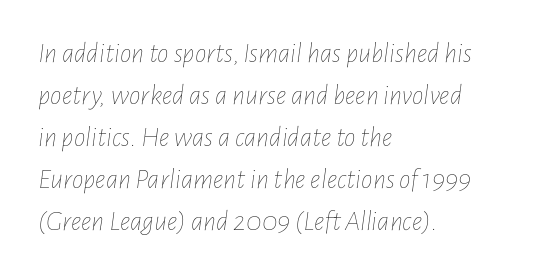
The image shows 29 px thin, condensed type, italic (leaning right); set left-aligned, normal line spacing (1.45x), normal letter spacing, not underlined; low stroke contrast and a medium x-height.
